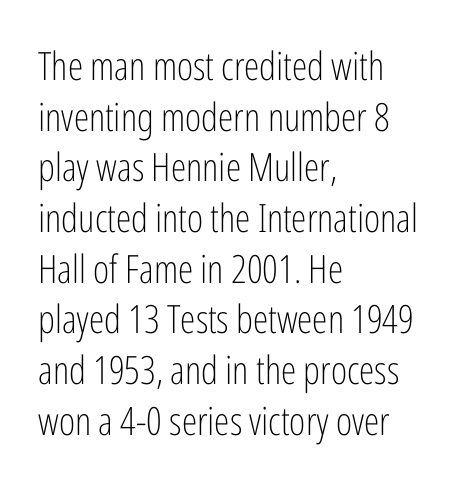
Q: Is the text bold? A: No.
Q: Is the text italic (slanted)? A: No, it is upright.
Q: Is the typeface a serif or a sans-serif typeface? A: Sans-serif.
Q: Is the text underlined? A: No.
Q: How is the paragraph aligned? A: Left-aligned.
Q: Is the spacing between letters normal or unusually wide? A: Normal.
Q: Is the spacing between lines tight, normal or loose? A: Normal.
Q: Width (condensed, normal, or wide)? A: Condensed.
Q: Stroke contrast? A: Low.
Q: x-height? A: Medium.
Q: Monospaced? A: No.
